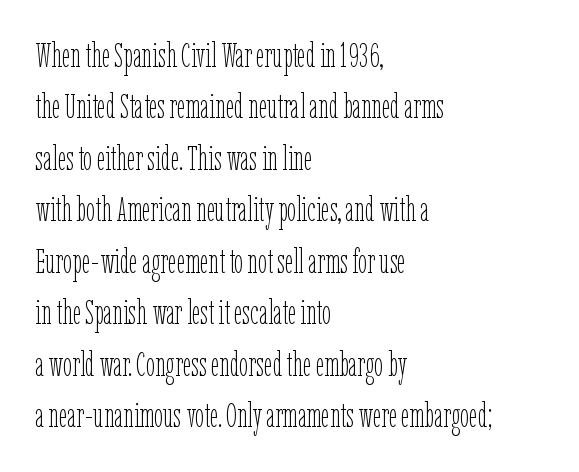
The image shows 33 px thin, condensed type, upright; set left-aligned, normal line spacing (1.56x), normal letter spacing, not underlined; low stroke contrast and a medium x-height.
